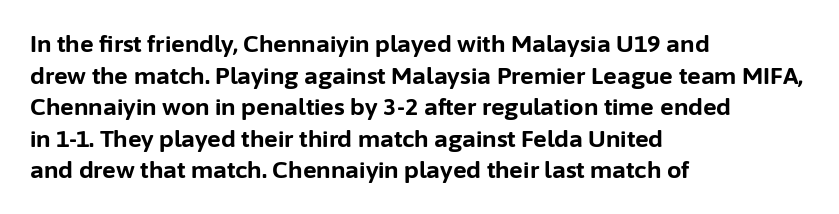
{"italic": "no", "bold": "yes", "underline": "no", "align": "left", "line_spacing": "normal", "line_spacing_ratio": 1.37, "letter_spacing": "normal", "letter_spacing_em": 0.0, "glyph_px": 23}
